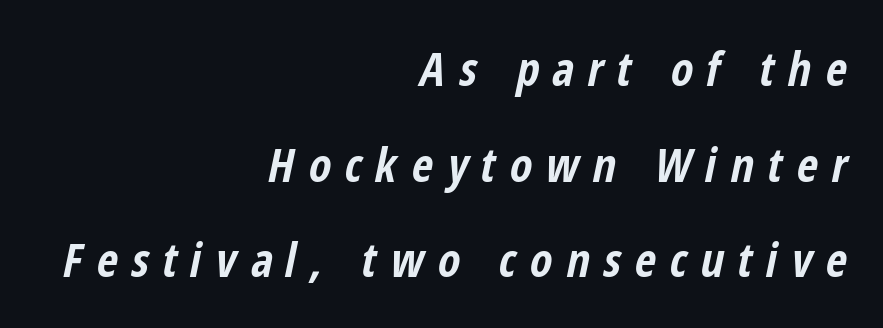
Honestly, the letter spacing is so wide it's the main thing you notice. Emphasis-style slanted type is in use. A bare baseline throughout the passage. The letters advance in unequal steps, a hallmark of proportional type. Quick note: interline space is abundant.
